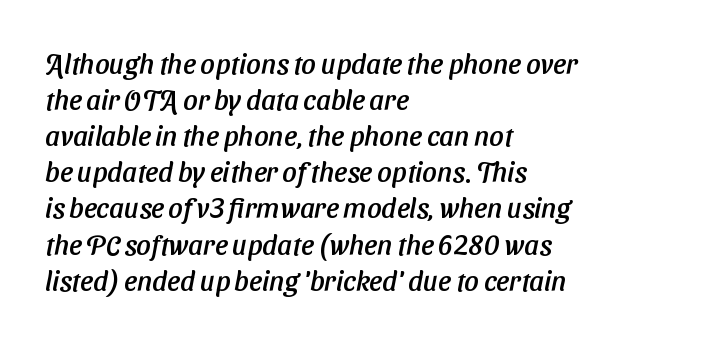
Notice how the passage keeps a crisp vertical edge on the left only. Do the characters align in a grid? No, the font is proportional. A normal amount of white space separates one row of letters from the next. Nothing sits at the stroke ends, so this counts as sans-serif. There is no visible air inserted between adjacent glyphs. Descenders are the only things crossing below the line.
